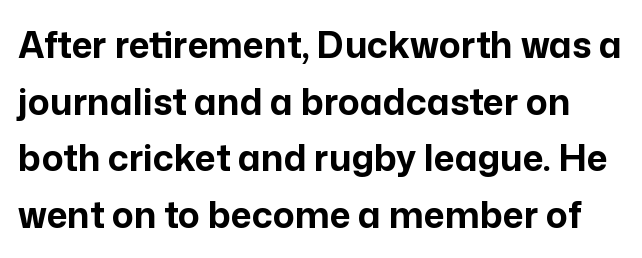
A roman cut, with each character standing at attention. In terms of letterform style, serifs are entirely absent. Spacing between characters is what you'd get straight out of the box. Descenders are the only things crossing below the line. Is this a fixed-width face? No — the glyphs have proportional, varying widths.
